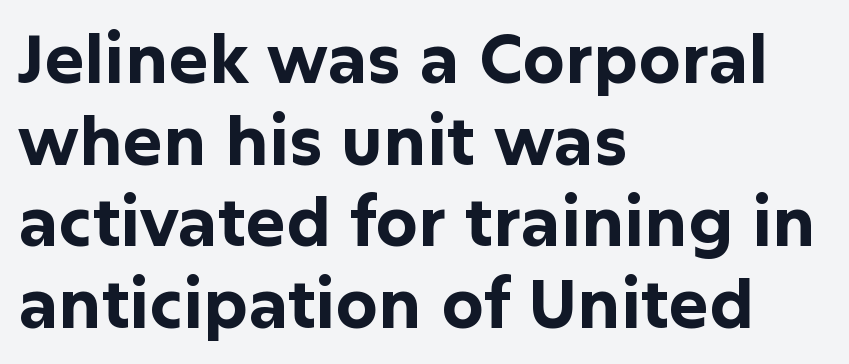
The image shows 67 px bold sans-serif type, upright; set left-aligned, line spacing 1.22x, normal letter spacing, not underlined; low stroke contrast and a medium x-height.
